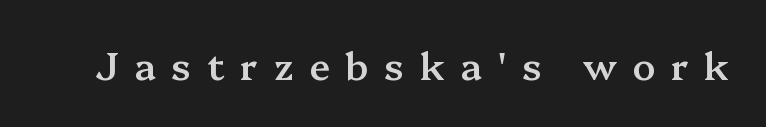
Q: Is the text bold? A: Semi-bold.
Q: Is the text italic (slanted)? A: No, it is upright.
Q: Is the typeface a serif or a sans-serif typeface? A: Serif.
Q: Is the text underlined? A: No.
Q: Is the spacing between letters normal or unusually wide? A: Unusually wide.
Q: Width (condensed, normal, or wide)? A: Normal.
Q: Stroke contrast? A: Medium.
Q: x-height? A: Medium.
Q: Monospaced? A: No.
